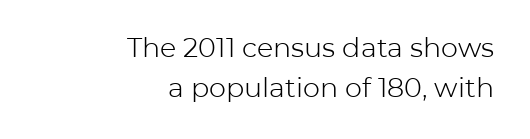
The image shows 27 px text type, upright; set right-aligned, normal line spacing (1.48x), normal letter spacing, not underlined.
